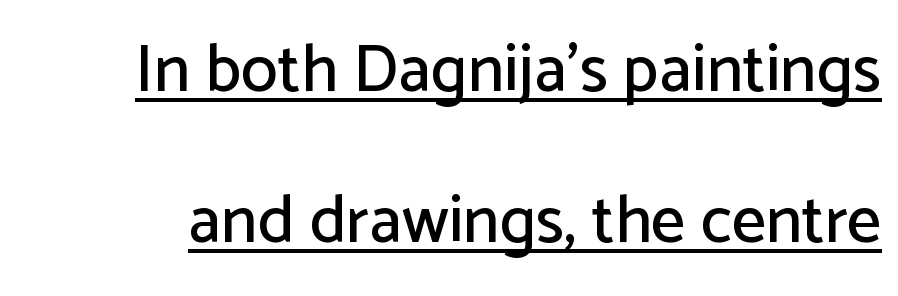
The image shows 67 px sans-serif type, upright; set loose line spacing (2.25x), normal letter spacing, underlined; low stroke contrast and a medium x-height.
